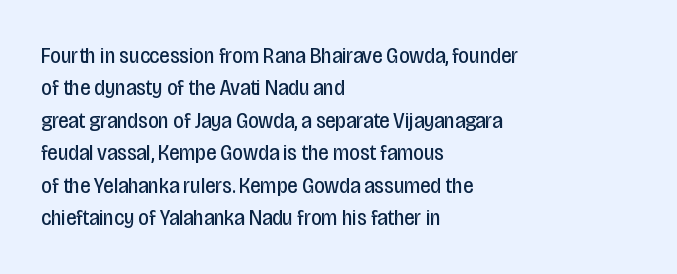
{"italic": "no", "bold": "no", "underline": "no", "align": "left", "line_spacing": "normal", "line_spacing_ratio": 1.41, "letter_spacing": "normal", "letter_spacing_em": 0.0, "glyph_px": 23}
